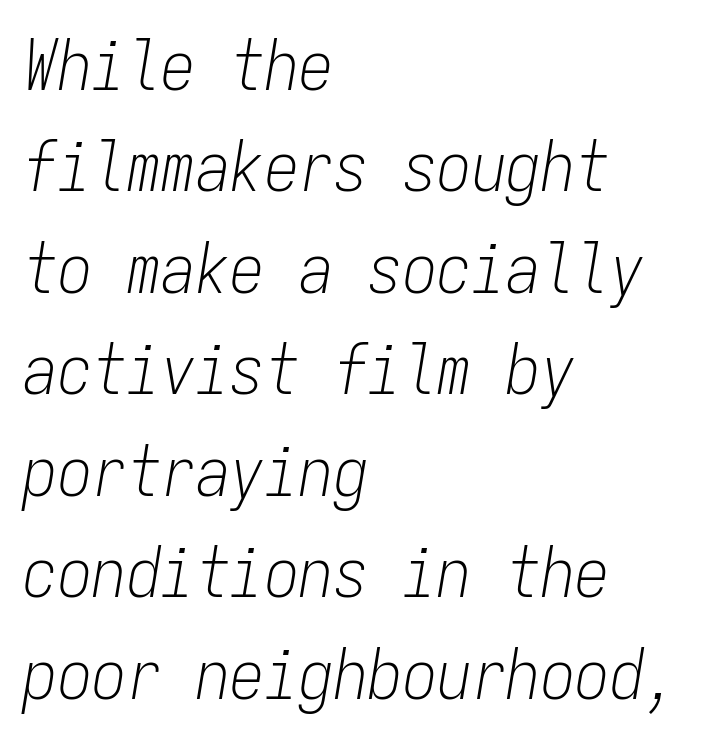
Q: Is the text bold? A: No.
Q: Is the text italic (slanted)? A: Yes, it leans right by about 9 degrees.
Q: Is the text underlined? A: No.
Q: How is the paragraph aligned? A: Left-aligned.
Q: Is the spacing between letters normal or unusually wide? A: Normal.
Q: Is the spacing between lines tight, normal or loose? A: Normal.
Q: Width (condensed, normal, or wide)? A: Condensed.
Q: Stroke contrast? A: Low.
Q: x-height? A: Medium.
Q: Monospaced? A: Yes.
